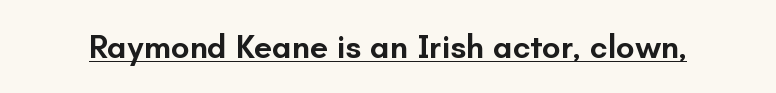
Q: Is the text bold? A: Semi-bold.
Q: Is the text italic (slanted)? A: No, it is upright.
Q: Is the typeface a serif or a sans-serif typeface? A: Sans-serif.
Q: Is the text underlined? A: Yes.
Q: Is the spacing between letters normal or unusually wide? A: Normal.
Q: Width (condensed, normal, or wide)? A: Normal.
Q: Stroke contrast? A: Low.
Q: x-height? A: Small.
Q: Monospaced? A: No.
